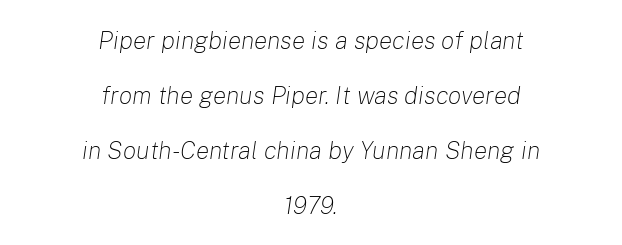
Q: Is the text bold? A: No.
Q: Is the text italic (slanted)? A: Yes, it leans right by about 8 degrees.
Q: Is the text underlined? A: No.
Q: How is the paragraph aligned? A: Centered.
Q: Is the spacing between letters normal or unusually wide? A: Normal.
Q: Is the spacing between lines tight, normal or loose? A: Loose.
